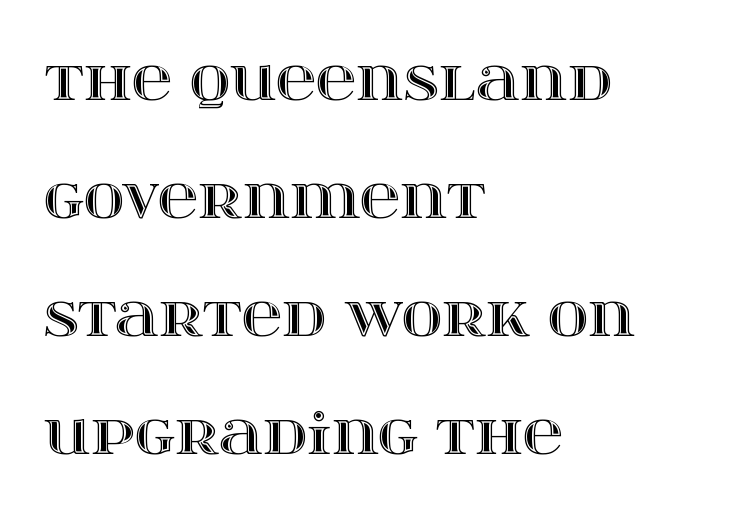
Q: Is the text italic (slanted)? A: No, it is upright.
Q: Is the text underlined? A: No.
Q: How is the paragraph aligned? A: Left-aligned.
Q: Is the spacing between letters normal or unusually wide? A: Normal.
Q: Is the spacing between lines tight, normal or loose? A: Loose.
Q: Width (condensed, normal, or wide)? A: Wide.
Q: x-height? A: Large.
Q: Monospaced? A: No.
